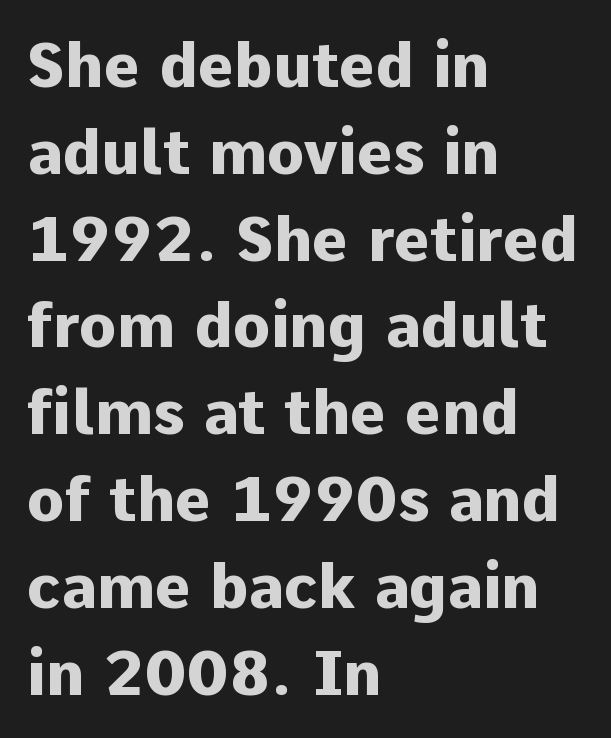
Q: Is the text bold? A: Yes.
Q: Is the text italic (slanted)? A: No, it is upright.
Q: Is the typeface a serif or a sans-serif typeface? A: Sans-serif.
Q: Is the text underlined? A: No.
Q: How is the paragraph aligned? A: Left-aligned.
Q: Is the spacing between letters normal or unusually wide? A: Normal.
Q: Is the spacing between lines tight, normal or loose? A: Normal.
Q: Width (condensed, normal, or wide)? A: Normal.
Q: Stroke contrast? A: Low.
Q: x-height? A: Medium.
Q: Monospaced? A: No.
